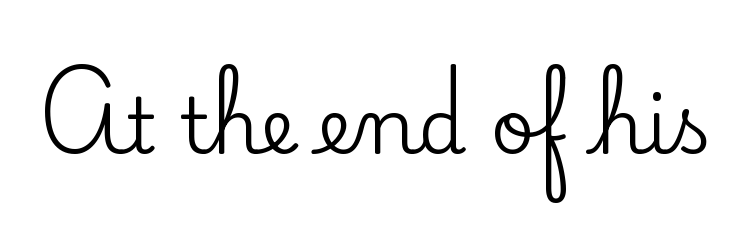
Q: Is the text italic (slanted)? A: No, it is upright.
Q: Is the typeface a serif or a sans-serif typeface? A: Serif.
Q: Is the text underlined? A: No.
Q: Is the spacing between letters normal or unusually wide? A: Normal.
Q: Width (condensed, normal, or wide)? A: Normal.
Q: Stroke contrast? A: Low.
Q: x-height? A: Small.
Q: Monospaced? A: No.
